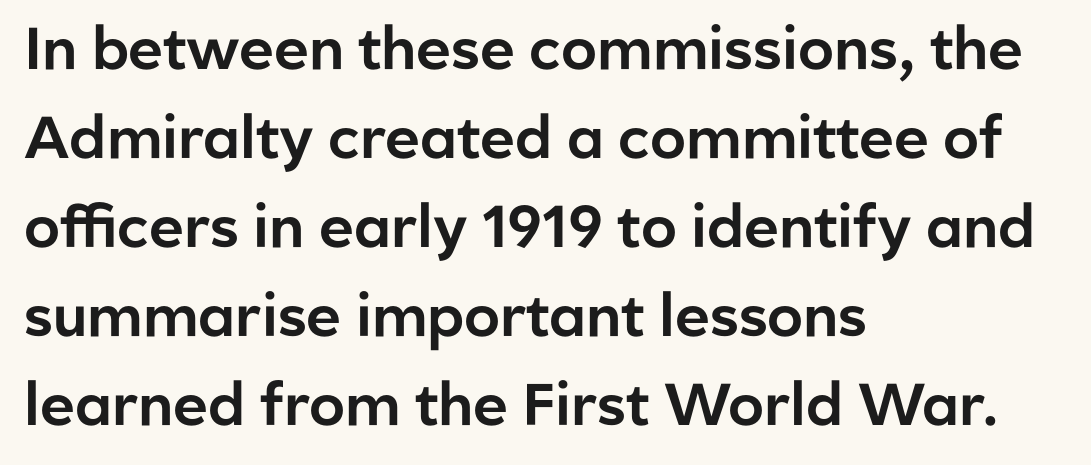
Q: Is the text italic (slanted)? A: No, it is upright.
Q: Is the typeface a serif or a sans-serif typeface? A: Sans-serif.
Q: Is the text underlined? A: No.
Q: How is the paragraph aligned? A: Left-aligned.
Q: Is the spacing between letters normal or unusually wide? A: Normal.
Q: Is the spacing between lines tight, normal or loose? A: Normal.
Q: Width (condensed, normal, or wide)? A: Normal.
Q: Stroke contrast? A: Low.
Q: x-height? A: Medium.
Q: Monospaced? A: No.
